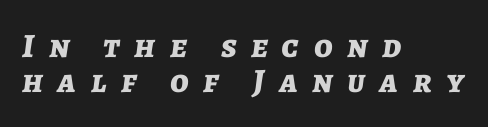
Q: Is the text bold? A: Yes.
Q: Is the text italic (slanted)? A: Yes, it leans right by about 7 degrees.
Q: Is the text underlined? A: No.
Q: How is the paragraph aligned? A: Left-aligned.
Q: Is the spacing between letters normal or unusually wide? A: Unusually wide.
Q: Is the spacing between lines tight, normal or loose? A: Tight.
Q: Width (condensed, normal, or wide)? A: Normal.
Q: Stroke contrast? A: Low.
Q: x-height? A: Medium.
Q: Monospaced? A: No.
